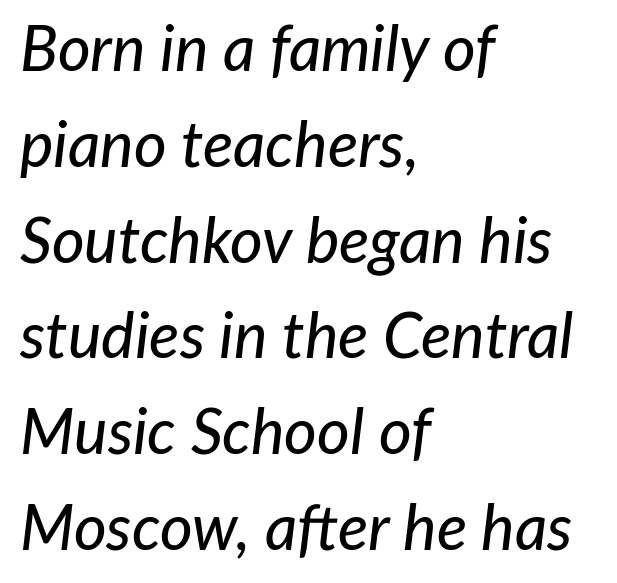
Q: Is the text italic (slanted)? A: Yes, it leans right by about 7 degrees.
Q: Is the text underlined? A: No.
Q: How is the paragraph aligned? A: Left-aligned.
Q: Is the spacing between letters normal or unusually wide? A: Normal.
Q: Is the spacing between lines tight, normal or loose? A: Normal.
Q: Width (condensed, normal, or wide)? A: Normal.
Q: Stroke contrast? A: Low.
Q: x-height? A: Medium.
Q: Monospaced? A: No.
